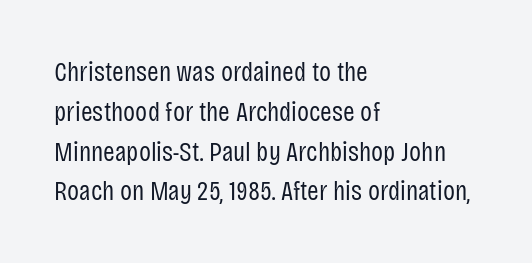
The image shows 28 px regular-weight, condensed sans-serif type, upright; set left-aligned, normal line spacing (1.42x), normal letter spacing, not underlined; low stroke contrast and a large x-height.
